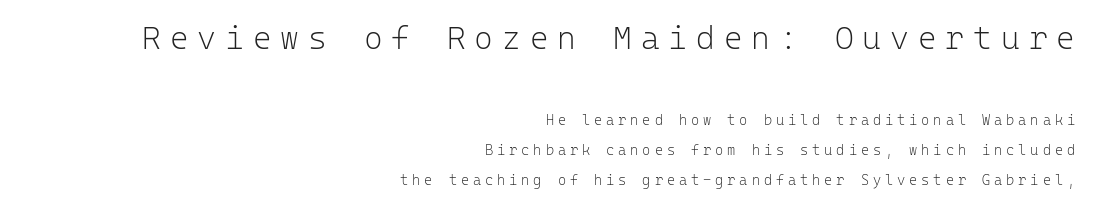
{"serif": "no", "italic": "no", "bold": "no", "weight": "light", "width": "normal", "stroke_contrast": "low", "x_height": "medium", "monospaced": "yes", "underline": "no", "align": "right", "line_spacing": "loose", "line_spacing_ratio": 2.12, "letter_spacing": "wide", "letter_spacing_em": 0.28, "larger_block": "first", "size_ratio": 2.29, "glyph_px": 32}
